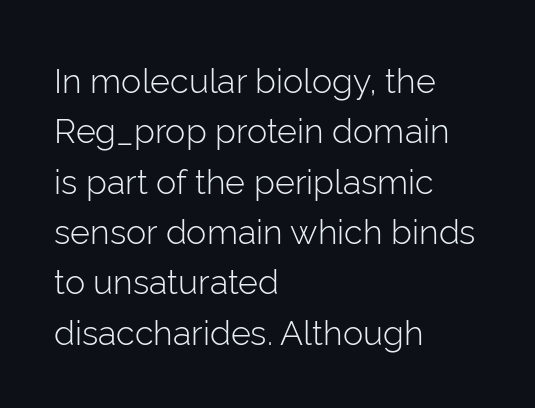
The image shows 34 px light sans-serif type, upright; set left-aligned, normal line spacing (1.48x), normal letter spacing, not underlined; low stroke contrast and a medium x-height.
